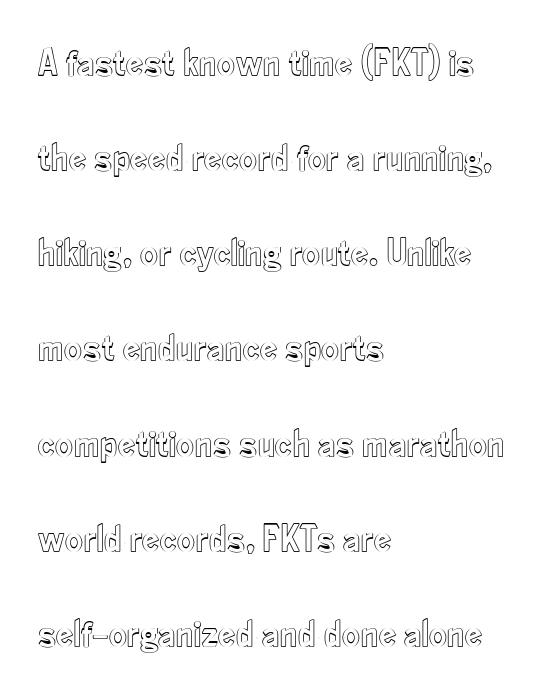
{"italic": "no", "width": "condensed", "x_height": "small", "monospaced": "no", "underline": "no", "align": "left", "line_spacing": "loose", "line_spacing_ratio": 2.44, "letter_spacing": "normal", "letter_spacing_em": 0.0, "glyph_px": 39}
